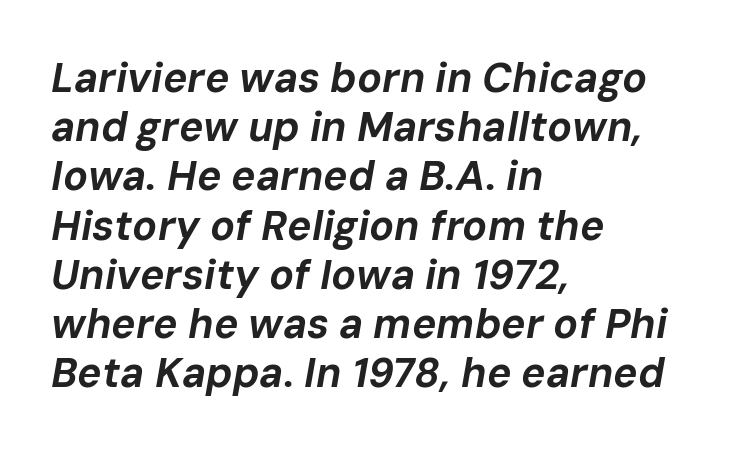
{"italic": "yes", "lean": "right", "slant_degrees": 10, "bold": "yes", "weight": "bold", "width": "normal", "stroke_contrast": "low", "x_height": "medium", "monospaced": "no", "underline": "no", "align": "left", "line_spacing_ratio": 1.2, "letter_spacing": "normal", "letter_spacing_em": 0.0, "glyph_px": 41}
